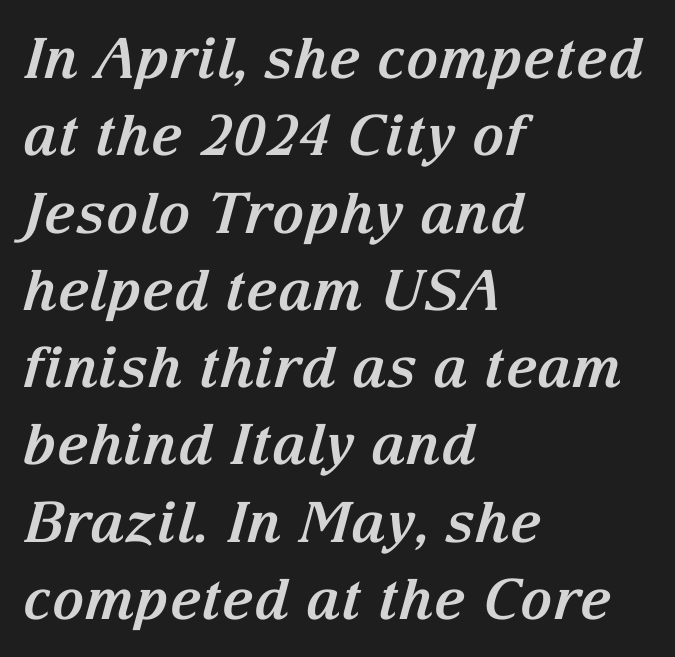
Q: Is the text bold? A: Yes.
Q: Is the text italic (slanted)? A: Yes, it leans right by about 15 degrees.
Q: Is the typeface a serif or a sans-serif typeface? A: Serif.
Q: Is the text underlined? A: No.
Q: How is the paragraph aligned? A: Left-aligned.
Q: Is the spacing between letters normal or unusually wide? A: Normal.
Q: Is the spacing between lines tight, normal or loose? A: Normal.
Q: Width (condensed, normal, or wide)? A: Normal.
Q: Stroke contrast? A: Medium.
Q: x-height? A: Medium.
Q: Monospaced? A: No.
